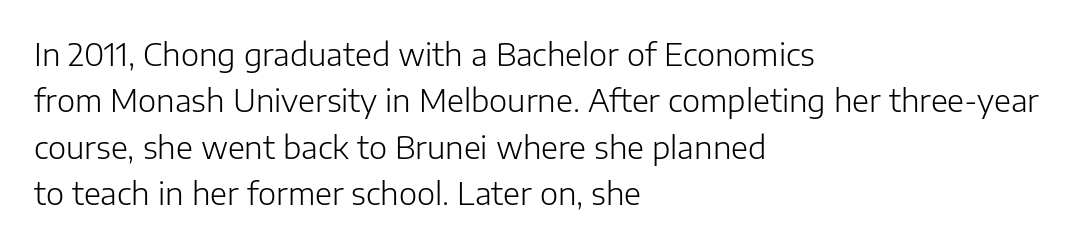
{"serif": "no", "italic": "no", "bold": "no", "weight": "light", "width": "normal", "stroke_contrast": "low", "x_height": "medium", "monospaced": "no", "underline": "no", "align": "left", "line_spacing": "normal", "line_spacing_ratio": 1.5, "letter_spacing": "normal", "letter_spacing_em": 0.0, "glyph_px": 31}
